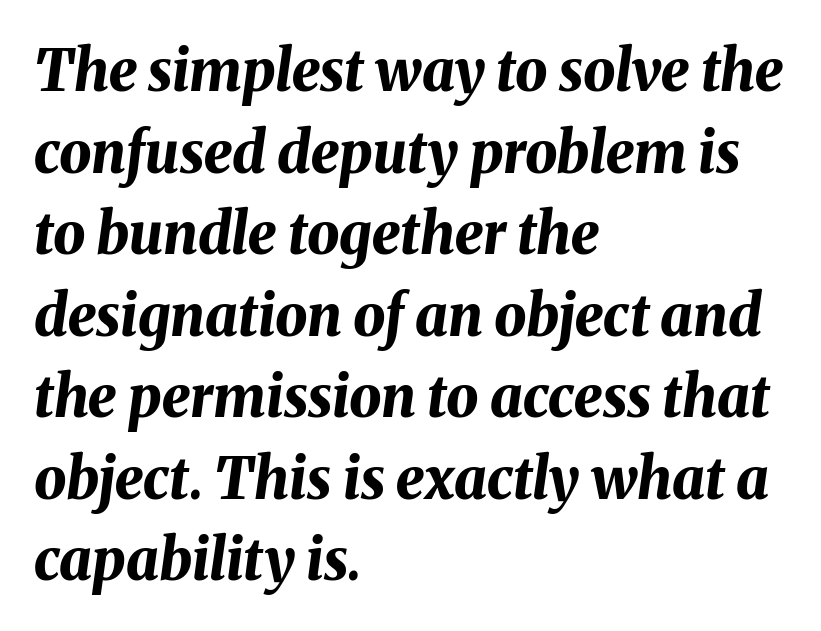
Q: Is the text bold? A: Yes.
Q: Is the text italic (slanted)? A: Yes, it leans right by about 8 degrees.
Q: Is the text underlined? A: No.
Q: How is the paragraph aligned? A: Left-aligned.
Q: Is the spacing between letters normal or unusually wide? A: Normal.
Q: Is the spacing between lines tight, normal or loose? A: Normal.
Q: Width (condensed, normal, or wide)? A: Normal.
Q: Stroke contrast? A: Medium.
Q: x-height? A: Medium.
Q: Monospaced? A: No.
